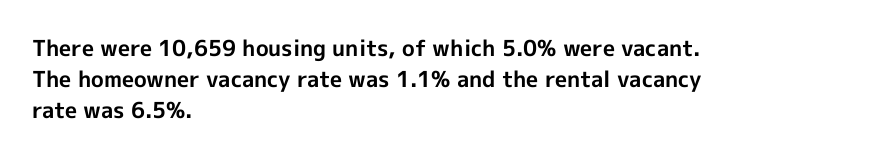
The image shows 22 px bold type, upright; set left-aligned, normal line spacing (1.42x), normal letter spacing, not underlined.
